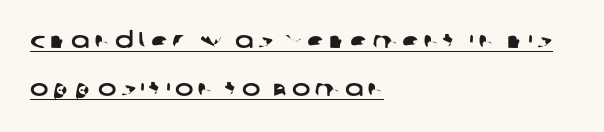
Glyph-to-glyph distance is far greater than everyday printed text. The passage shown is underscored from start to finish. Compared with typical paragraphs, the rows here are farther apart. Each line starts at the same left margin while the right side varies.
